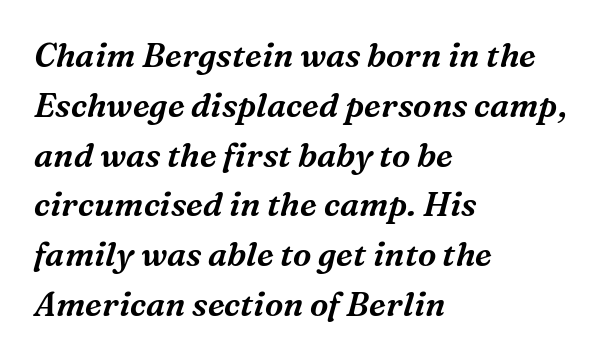
Glance below the letters and you will spot only blank space. Each new line begins a customary step beneath the previous one. Left-aligned paragraph, ragged on the right. Little horizontal feet cap the strokes, marking this as serif type.
